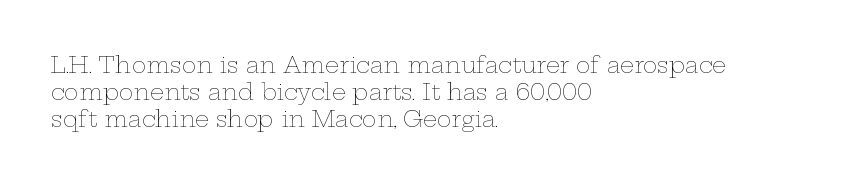
The image shows 22 px text type, upright; set left-aligned, line spacing 1.22x, normal letter spacing, not underlined.
